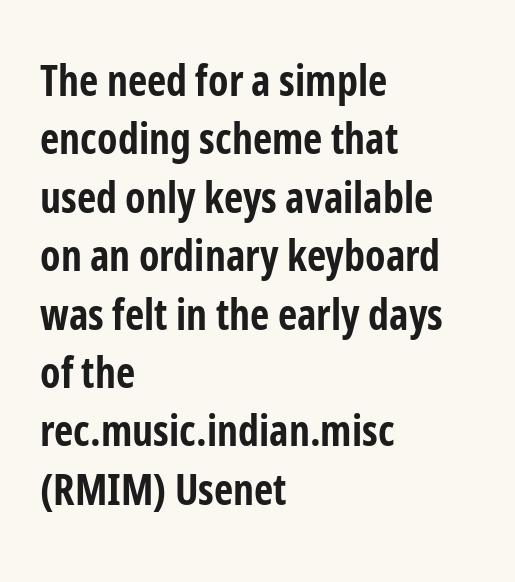
The image shows 42 px bold, condensed sans-serif type, upright; set left-aligned, normal line spacing (1.39x), normal letter spacing, not underlined; low stroke contrast and a medium x-height.
